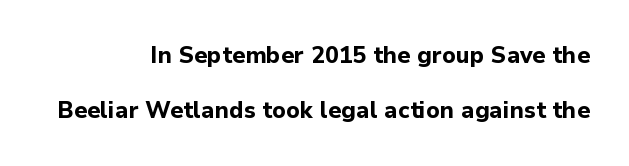
{"italic": "no", "bold": "yes", "underline": "no", "align": "right", "line_spacing": "loose", "line_spacing_ratio": 2.37, "letter_spacing": "normal", "letter_spacing_em": 0.0, "glyph_px": 23}
